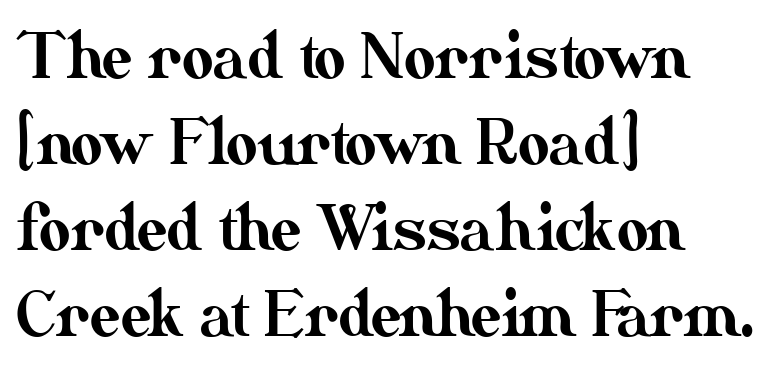
Q: Is the text italic (slanted)? A: No, it is upright.
Q: Is the text underlined? A: No.
Q: How is the paragraph aligned? A: Left-aligned.
Q: Is the spacing between letters normal or unusually wide? A: Normal.
Q: Is the spacing between lines tight, normal or loose? A: Normal.
Q: Width (condensed, normal, or wide)? A: Normal.
Q: Stroke contrast? A: Medium.
Q: x-height? A: Small.
Q: Monospaced? A: No.
